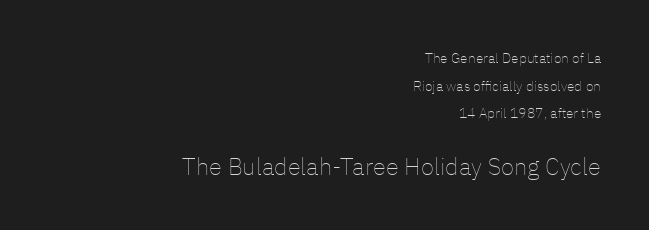
Q: Is the text bold? A: No.
Q: Is the text italic (slanted)? A: No, it is upright.
Q: Is the text underlined? A: No.
Q: How is the paragraph aligned? A: Right-aligned.
Q: Is the spacing between letters normal or unusually wide? A: Normal.
Q: Is the spacing between lines tight, normal or loose? A: Loose.
Q: Which block of text is set in a larger size, the first (top) or the second (bottom)? A: The second (bottom) one.
